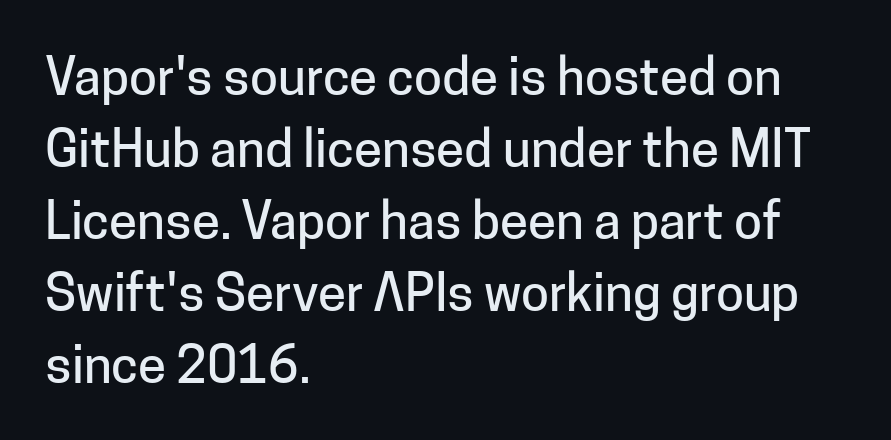
The image shows 51 px sans-serif type, upright; set left-aligned, normal line spacing (1.41x), normal letter spacing, not underlined; low stroke contrast and a medium x-height.
